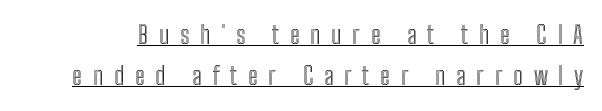
The image shows 25 px text type, upright; set normal line spacing (1.65x), unusually wide letter spacing (+0.43 em), underlined.
